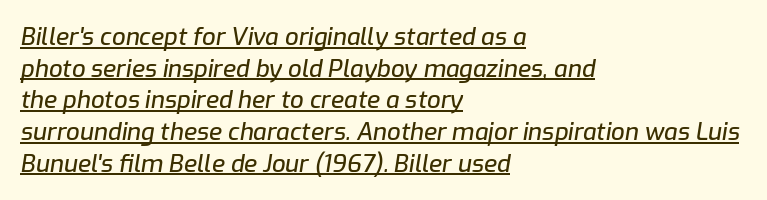
The image shows 24 px text type, italic (leaning right); set left-aligned, normal line spacing (1.32x), normal letter spacing, underlined.
